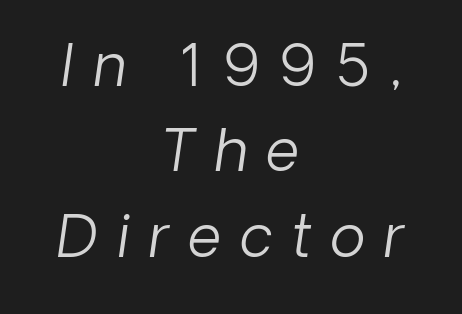
The image shows 58 px light type, italic (leaning right); set centered, normal line spacing (1.47x), unusually wide letter spacing (+0.33 em), not underlined; low stroke contrast and a medium x-height.
